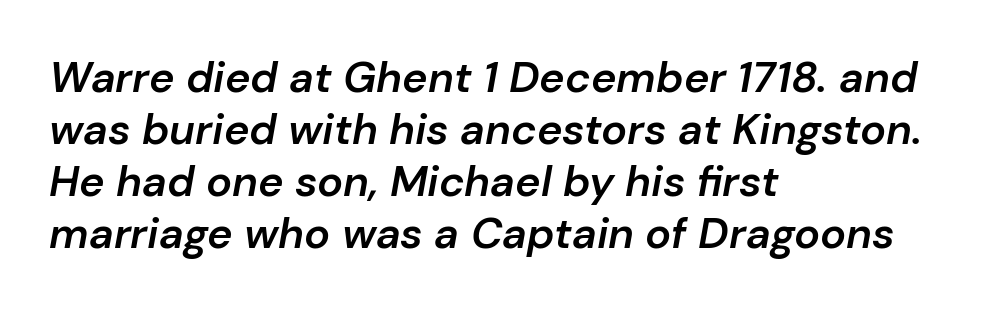
The image shows 43 px semibold type, italic (leaning right); set left-aligned, line spacing 1.21x, normal letter spacing, not underlined; low stroke contrast and a medium x-height.
